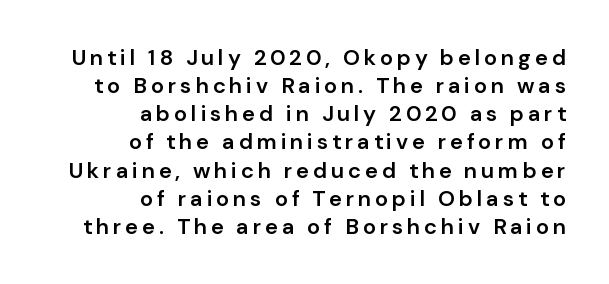
Weight check: semibold — heavier than regular, not quite bold. In terms of leading, this rendering sits right in the middle. These lines stack with their right ends in a neat column. No word sits above an underline.
